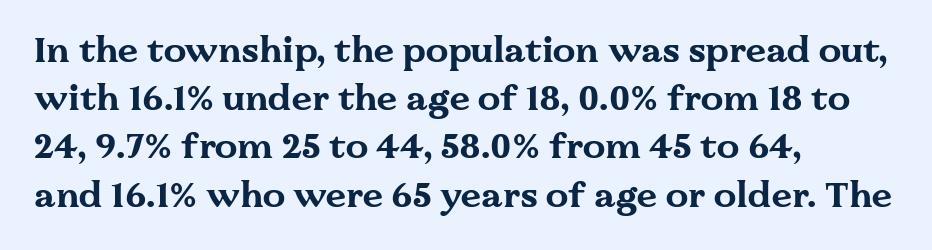
The image shows 36 px bold, wide serif type, upright; set left-aligned, normal line spacing (1.34x), normal letter spacing, not underlined; medium stroke contrast and a medium x-height.
